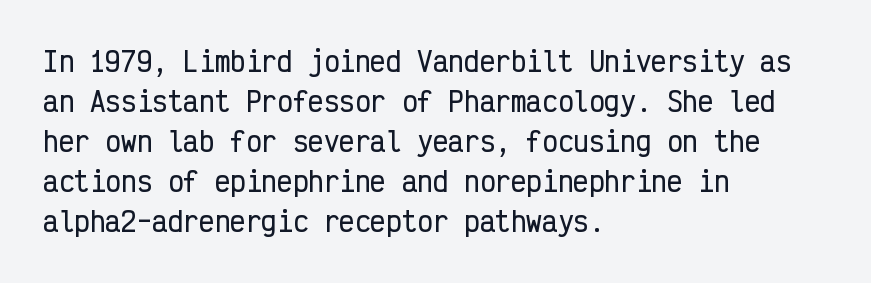
{"italic": "no", "underline": "no", "align": "left", "line_spacing": "normal", "line_spacing_ratio": 1.54, "letter_spacing": "normal", "letter_spacing_em": 0.0, "glyph_px": 26}
